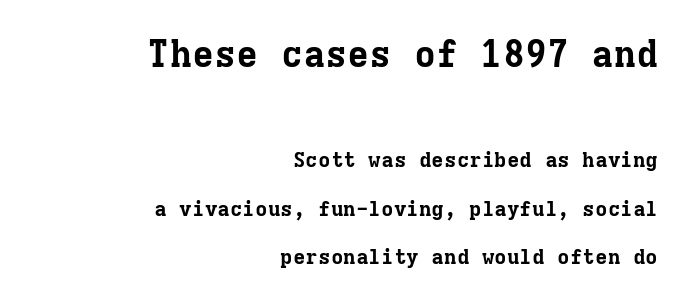
{"serif": "yes", "italic": "no", "bold": "yes", "weight": "bold", "width": "normal", "stroke_contrast": "low", "x_height": "medium", "monospaced": "yes", "underline": "no", "align": "right", "line_spacing": "loose", "line_spacing_ratio": 2.31, "letter_spacing": "normal", "letter_spacing_em": 0.0, "larger_block": "first", "size_ratio": 1.76, "glyph_px": 37}
